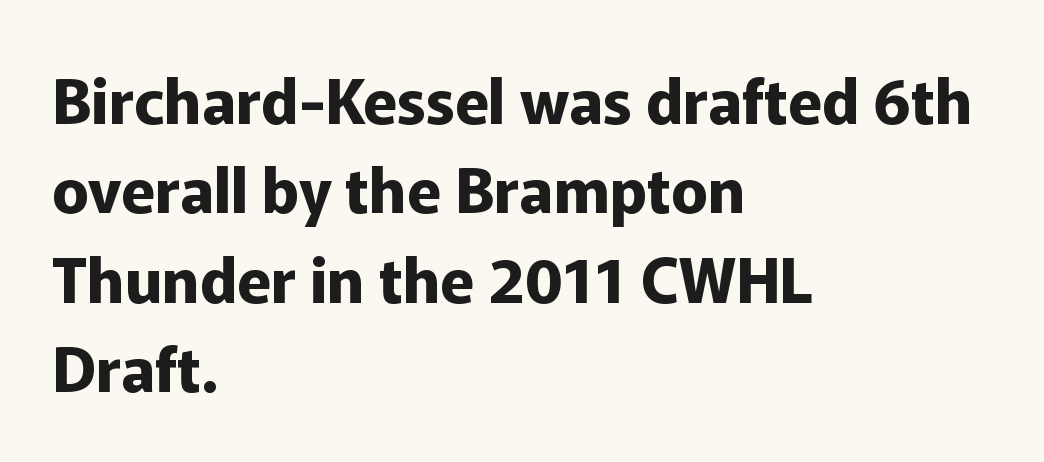
{"serif": "no", "italic": "no", "bold": "yes", "weight": "bold", "width": "normal", "stroke_contrast": "low", "x_height": "medium", "monospaced": "no", "underline": "no", "align": "left", "line_spacing": "normal", "line_spacing_ratio": 1.44, "letter_spacing": "normal", "letter_spacing_em": 0.0, "glyph_px": 62}
